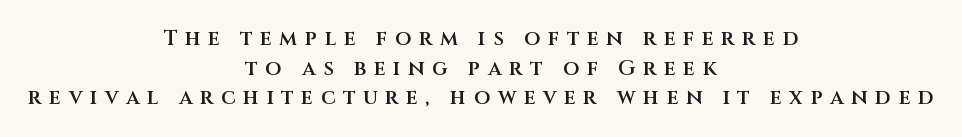
The image shows 21 px text type, upright; set centered, normal line spacing (1.41x), unusually wide letter spacing (+0.36 em), not underlined.
